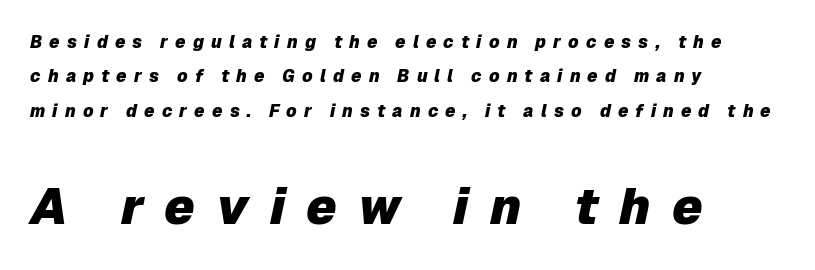
Q: Is the text bold? A: Yes.
Q: Is the text italic (slanted)? A: Yes, it leans right by about 12 degrees.
Q: Is the text underlined? A: No.
Q: How is the paragraph aligned? A: Left-aligned.
Q: Is the spacing between letters normal or unusually wide? A: Unusually wide.
Q: Is the spacing between lines tight, normal or loose? A: Loose.
Q: Which block of text is set in a larger size, the first (top) or the second (bottom)? A: The second (bottom) one.
Q: Width (condensed, normal, or wide)? A: Normal.
Q: Stroke contrast? A: Low.
Q: x-height? A: Medium.
Q: Monospaced? A: No.
